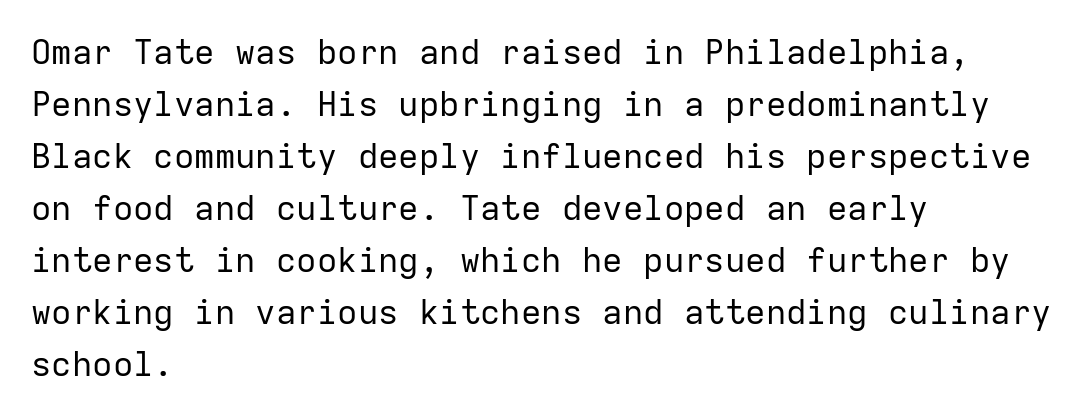
The image shows 34 px regular-weight sans-serif type, upright, monospaced; set left-aligned, normal line spacing (1.53x), normal letter spacing, not underlined; low stroke contrast and a medium x-height.
